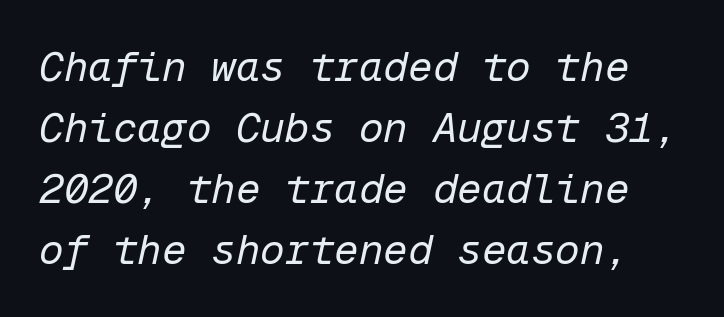
The image shows 41 px regular-weight type, italic (leaning right), monospaced; set normal line spacing (1.49x), normal letter spacing, not underlined; low stroke contrast and a medium x-height.
